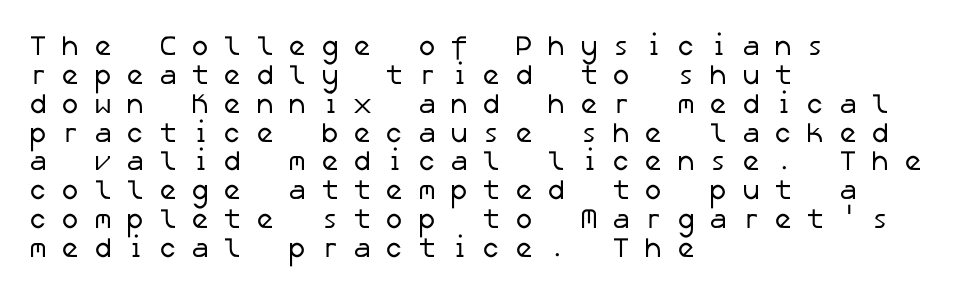
{"serif": "no", "bold": "no", "weight": "regular", "width": "normal", "stroke_contrast": "low", "x_height": "medium", "underline": "no", "align": "left", "line_spacing": "tight", "line_spacing_ratio": 1.03, "letter_spacing": "wide", "letter_spacing_em": 0.49, "glyph_px": 28}
